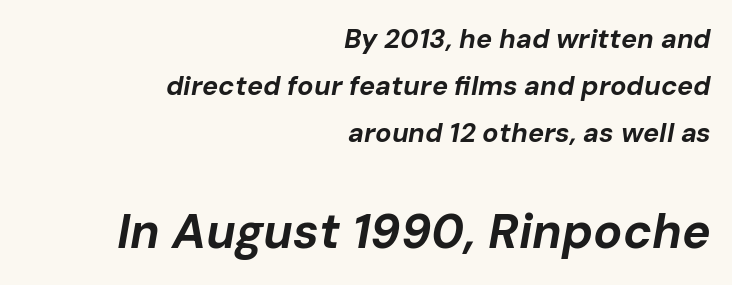
The image shows 48 px bold type, italic (leaning right); set right-aligned, line spacing 1.74x, normal letter spacing, not underlined; the second (bottom) block is 1.78x larger; low stroke contrast and a medium x-height.
